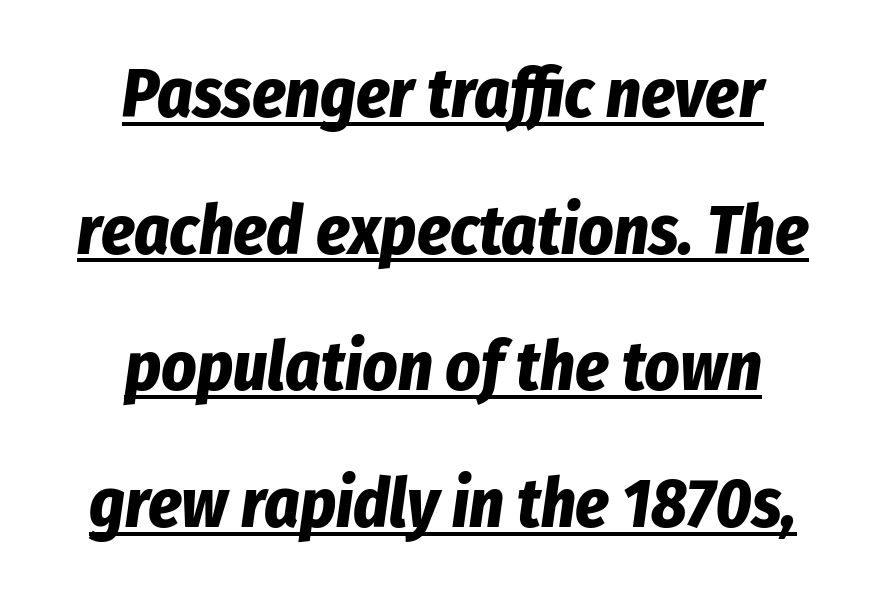
Q: Is the text bold? A: Yes.
Q: Is the text italic (slanted)? A: Yes, it leans right by about 8 degrees.
Q: Is the text underlined? A: Yes.
Q: How is the paragraph aligned? A: Centered.
Q: Is the spacing between letters normal or unusually wide? A: Normal.
Q: Is the spacing between lines tight, normal or loose? A: Loose.
Q: Width (condensed, normal, or wide)? A: Condensed.
Q: Stroke contrast? A: Low.
Q: x-height? A: Medium.
Q: Monospaced? A: No.
